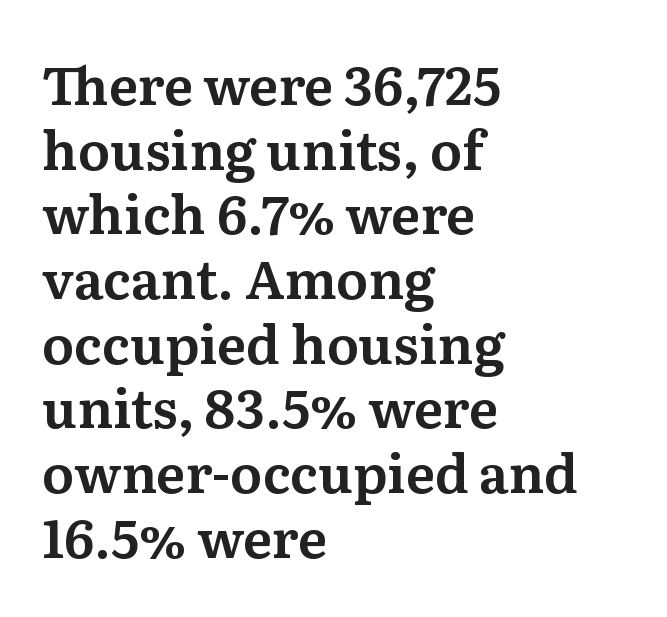
{"serif": "yes", "italic": "no", "width": "normal", "stroke_contrast": "medium", "x_height": "medium", "monospaced": "no", "underline": "no", "align": "left", "line_spacing_ratio": 1.22, "letter_spacing": "normal", "letter_spacing_em": 0.0, "glyph_px": 53}
